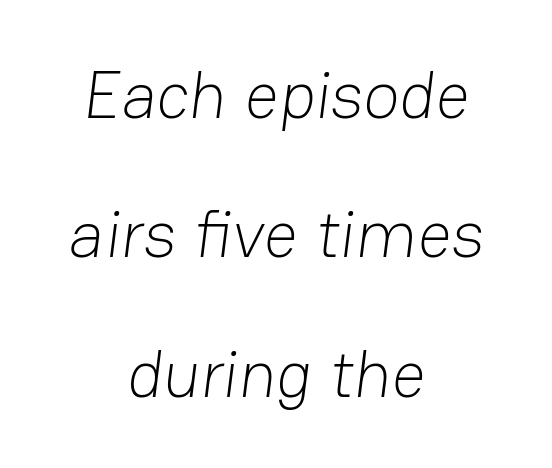
Q: Is the text bold? A: No.
Q: Is the typeface a serif or a sans-serif typeface? A: Sans-serif.
Q: Is the text underlined? A: No.
Q: How is the paragraph aligned? A: Centered.
Q: Is the spacing between letters normal or unusually wide? A: Normal.
Q: Is the spacing between lines tight, normal or loose? A: Loose.
Q: Width (condensed, normal, or wide)? A: Normal.
Q: Stroke contrast? A: Low.
Q: x-height? A: Medium.
Q: Monospaced? A: No.
